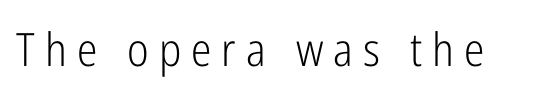
The image shows 46 px light, condensed sans-serif type, upright; set unusually wide letter spacing (+0.22 em), not underlined; low stroke contrast and a medium x-height.
